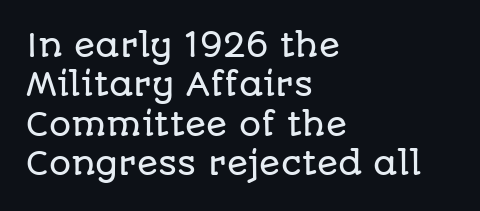
The passage shown is typed in a proportional face where columns would drift. Horizontal alignment here is leftward, the default for most running prose. Examine the stroke ends and you'll find no serifs. Has an underline been added? It has not. Does the leading feel generous? No, just average.
